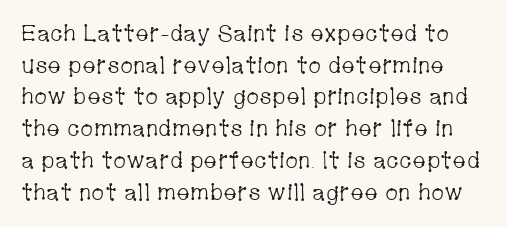
{"italic": "no", "bold": "no", "underline": "no", "line_spacing": "normal", "line_spacing_ratio": 1.38, "letter_spacing": "normal", "letter_spacing_em": 0.0, "glyph_px": 23}
